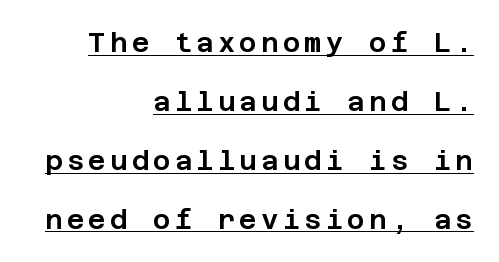
Q: Is the text italic (slanted)? A: No, it is upright.
Q: Is the text underlined? A: Yes.
Q: How is the paragraph aligned? A: Right-aligned.
Q: Is the spacing between lines tight, normal or loose? A: Loose.
